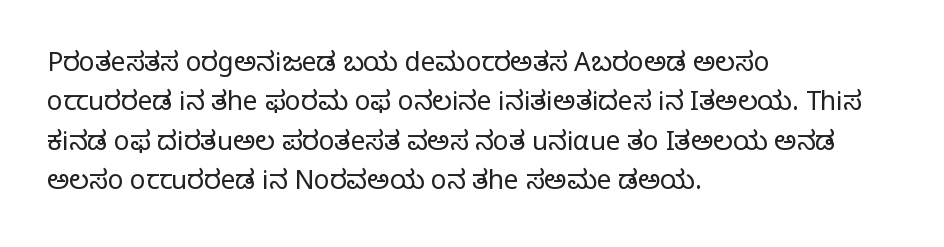
{"italic": "no", "bold": "no", "underline": "no", "align": "left", "line_spacing": "normal", "line_spacing_ratio": 1.51, "letter_spacing": "normal", "letter_spacing_em": 0.0, "glyph_px": 26}
